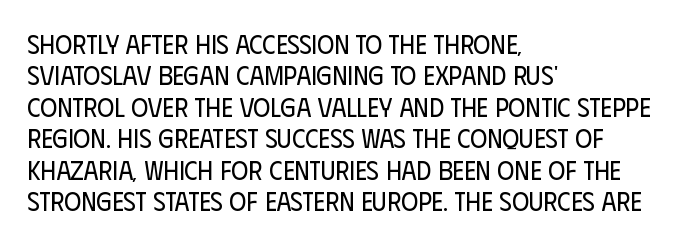
{"italic": "no", "bold": "no", "underline": "no", "align": "left", "line_spacing_ratio": 1.21, "letter_spacing": "normal", "letter_spacing_em": 0.0, "glyph_px": 26}
